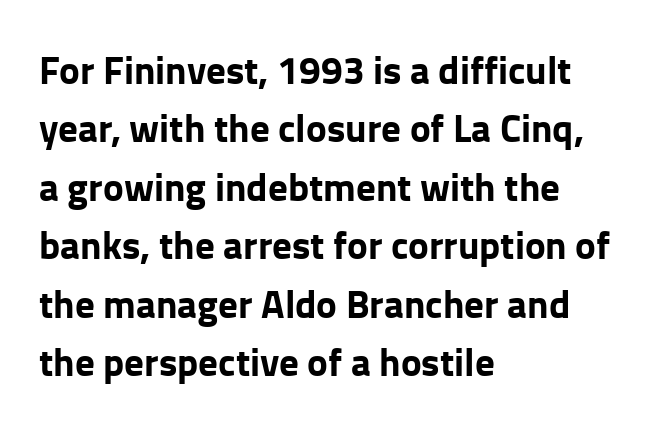
Q: Is the text bold? A: Yes.
Q: Is the text italic (slanted)? A: No, it is upright.
Q: Is the typeface a serif or a sans-serif typeface? A: Sans-serif.
Q: Is the text underlined? A: No.
Q: How is the paragraph aligned? A: Left-aligned.
Q: Is the spacing between letters normal or unusually wide? A: Normal.
Q: Is the spacing between lines tight, normal or loose? A: Normal.
Q: Width (condensed, normal, or wide)? A: Normal.
Q: Stroke contrast? A: Low.
Q: x-height? A: Medium.
Q: Monospaced? A: No.
